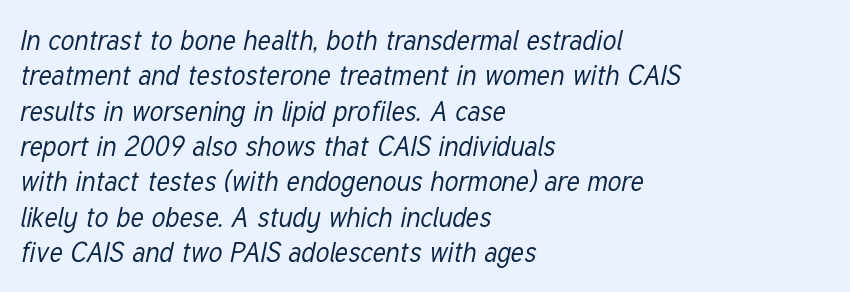
Q: Is the text bold? A: No.
Q: Is the text italic (slanted)? A: Yes, it leans right by about 12 degrees.
Q: Is the text underlined? A: No.
Q: How is the paragraph aligned? A: Left-aligned.
Q: Is the spacing between letters normal or unusually wide? A: Normal.
Q: Is the spacing between lines tight, normal or loose? A: Normal.
